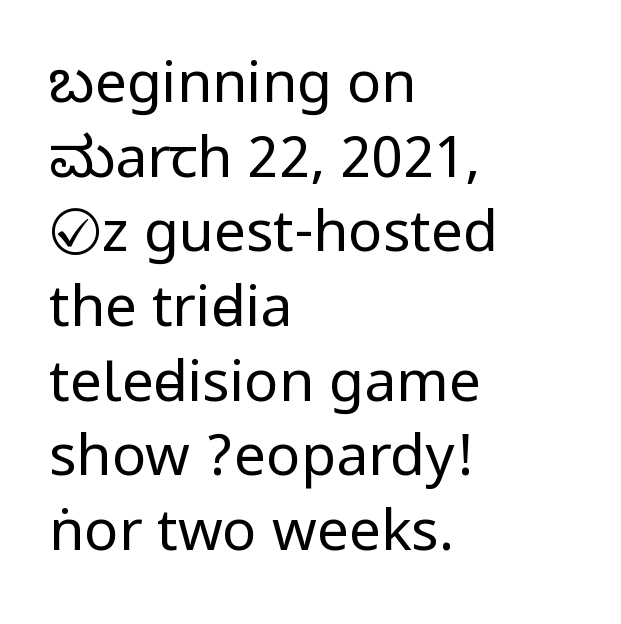
The image shows 57 px regular-weight, condensed sans-serif type, upright; set left-aligned, normal line spacing (1.31x), normal letter spacing, not underlined; low stroke contrast.
